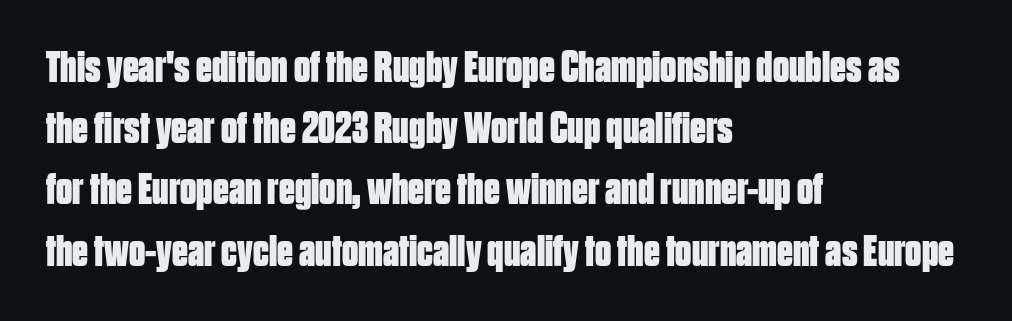
Words appear dense and cohesive because spacing is normal. The vertical gap from one line to the next is medium. Horizontal alignment here is leftward, the default for most running prose. Descenders are the only things crossing below the line. Summary of weight: heavy, a full bold. Serifs: no, the terminals of the letterforms are clean.
